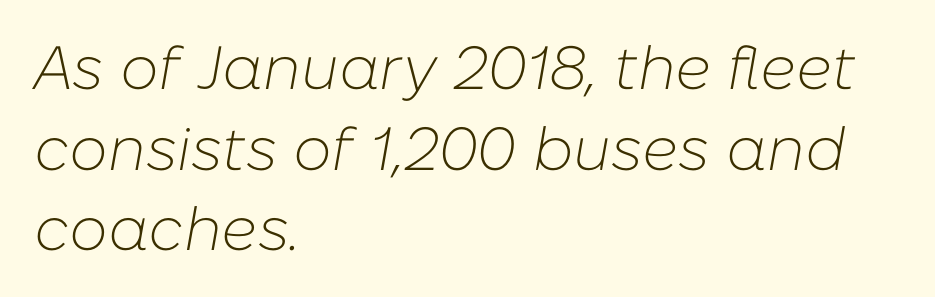
{"italic": "yes", "lean": "right", "slant_degrees": 10, "bold": "no", "weight": "light", "width": "normal", "stroke_contrast": "low", "x_height": "medium", "monospaced": "no", "underline": "no", "align": "left", "line_spacing": "normal", "line_spacing_ratio": 1.32, "letter_spacing": "normal", "letter_spacing_em": 0.0, "glyph_px": 61}
